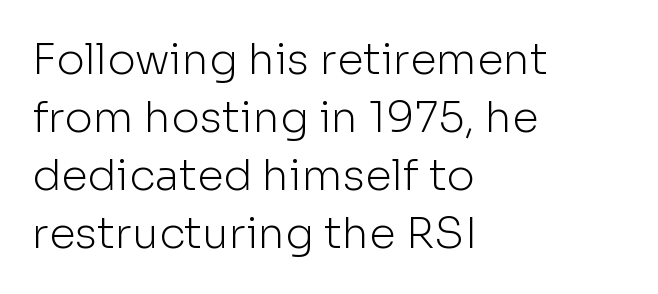
Q: Is the text bold? A: No.
Q: Is the text italic (slanted)? A: No, it is upright.
Q: Is the typeface a serif or a sans-serif typeface? A: Sans-serif.
Q: Is the text underlined? A: No.
Q: How is the paragraph aligned? A: Left-aligned.
Q: Is the spacing between letters normal or unusually wide? A: Normal.
Q: Is the spacing between lines tight, normal or loose? A: Normal.
Q: Width (condensed, normal, or wide)? A: Normal.
Q: Stroke contrast? A: Low.
Q: x-height? A: Medium.
Q: Monospaced? A: No.
